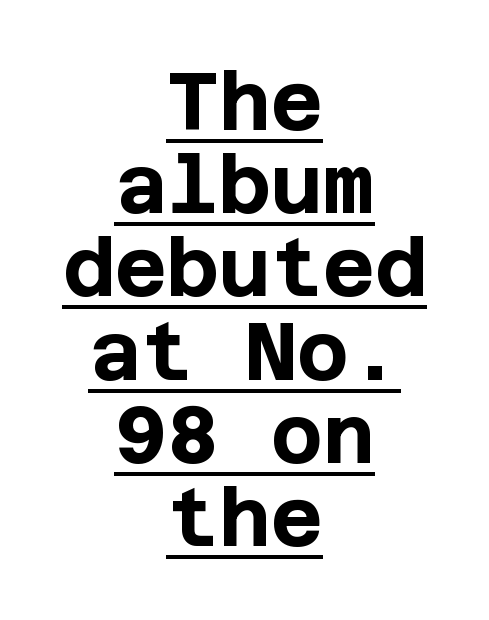
{"serif": "no", "italic": "no", "bold": "yes", "weight": "bold", "width": "normal", "stroke_contrast": "low", "x_height": "large", "underline": "yes", "align": "center", "line_spacing": "tight", "line_spacing_ratio": 1.04, "letter_spacing": "normal", "letter_spacing_em": 0.0, "glyph_px": 80}
